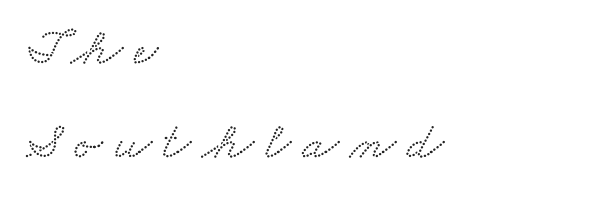
{"width": "wide", "stroke_contrast": "low", "x_height": "small", "monospaced": "no", "underline": "no", "align": "left", "line_spacing_ratio": 1.78, "letter_spacing": "wide", "letter_spacing_em": 0.21, "glyph_px": 53}
